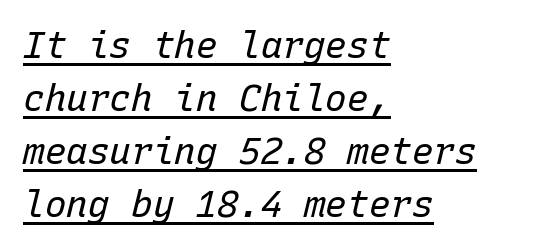
Q: Is the text bold? A: No.
Q: Is the text italic (slanted)? A: Yes, it leans right by about 15 degrees.
Q: Is the text underlined? A: Yes.
Q: How is the paragraph aligned? A: Left-aligned.
Q: Is the spacing between letters normal or unusually wide? A: Normal.
Q: Is the spacing between lines tight, normal or loose? A: Normal.
Q: Width (condensed, normal, or wide)? A: Normal.
Q: Stroke contrast? A: Low.
Q: x-height? A: Medium.
Q: Monospaced? A: Yes.
